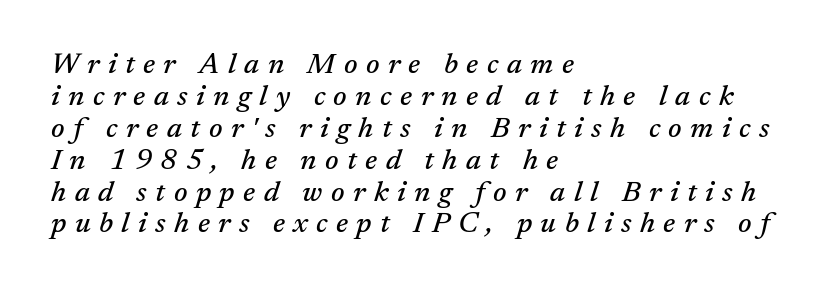
{"serif": "yes", "italic": "yes", "lean": "right", "slant_degrees": 17, "width": "normal", "stroke_contrast": "medium", "x_height": "medium", "monospaced": "no", "underline": "no", "align": "left", "line_spacing": "tight", "line_spacing_ratio": 1.1, "letter_spacing": "wide", "letter_spacing_em": 0.29, "glyph_px": 29}
